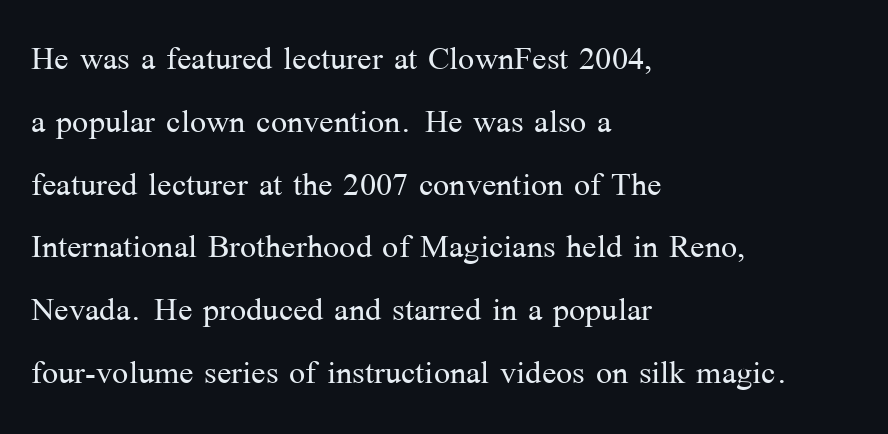
Q: Is the text bold? A: No.
Q: Is the text italic (slanted)? A: No, it is upright.
Q: Is the typeface a serif or a sans-serif typeface? A: Serif.
Q: Is the text underlined? A: No.
Q: How is the paragraph aligned? A: Left-aligned.
Q: Is the spacing between letters normal or unusually wide? A: Normal.
Q: Is the spacing between lines tight, normal or loose? A: Normal.
Q: Width (condensed, normal, or wide)? A: Normal.
Q: Stroke contrast? A: Medium.
Q: x-height? A: Medium.
Q: Monospaced? A: No.
